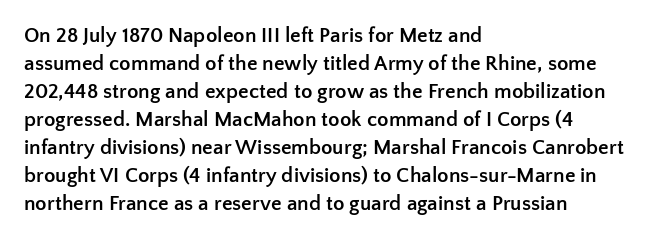
{"italic": "no", "bold": "yes", "underline": "no", "align": "left", "line_spacing": "normal", "line_spacing_ratio": 1.33, "letter_spacing": "normal", "letter_spacing_em": 0.0, "glyph_px": 21}
